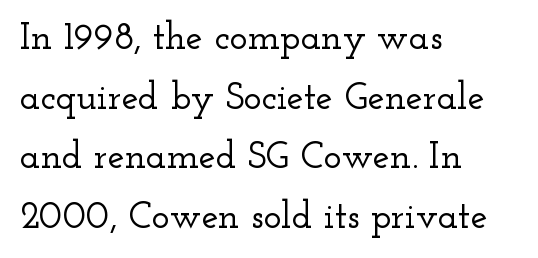
The image shows 38 px wide serif type, upright; set left-aligned, normal line spacing (1.57x), normal letter spacing, not underlined; low stroke contrast and a small x-height.
